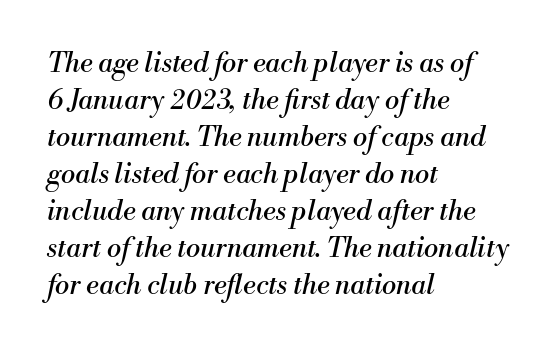
The image shows 27 px text type, italic (leaning right); set left-aligned, normal line spacing (1.37x), normal letter spacing, not underlined.
